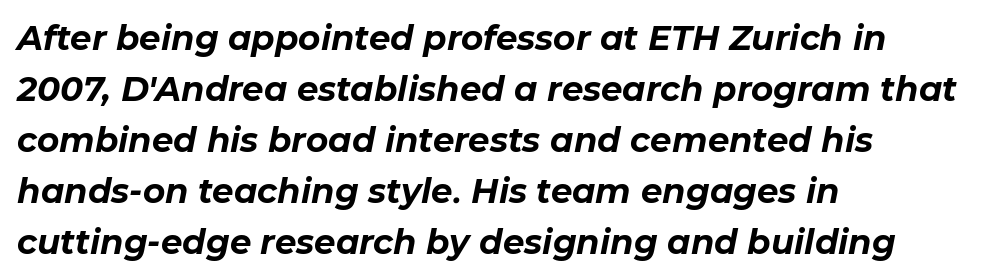
The image shows 34 px bold type, italic (leaning right); set left-aligned, normal line spacing (1.5x), normal letter spacing, not underlined; low stroke contrast and a medium x-height.
